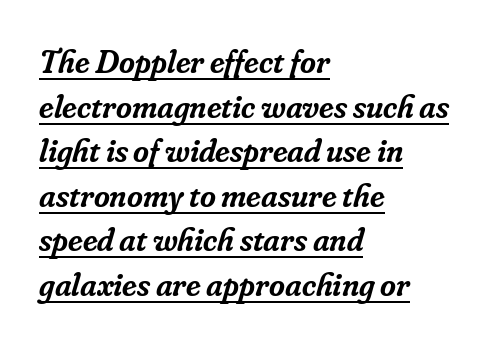
{"serif": "yes", "italic": "yes", "lean": "right", "slant_degrees": 16, "bold": "semi", "weight": "semibold", "width": "normal", "stroke_contrast": "low", "x_height": "small", "monospaced": "no", "underline": "yes", "align": "left", "line_spacing": "normal", "line_spacing_ratio": 1.31, "letter_spacing": "normal", "letter_spacing_em": 0.0, "glyph_px": 34}
